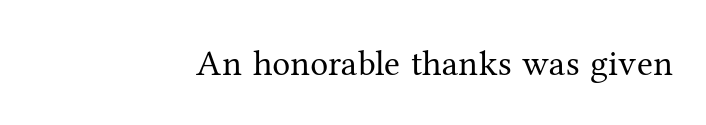
A typesetter would call this proportional, since set widths differ per character. Type style note: has serifs. Each word holds together tightly as a unit, with standard inter-letter gaps. Has an underline been added? It has not. No chunkiness to these letters — they're not bold. The rag falls on the left side of this text block.
